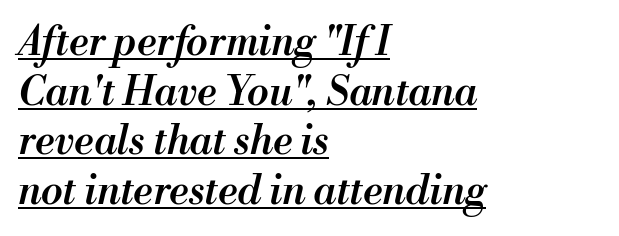
What weight is shown? A semibold, between regular and bold. Does extra space separate the letters? No, they use regular spacing. The letters advance in unequal steps, a hallmark of proportional type. One-word summary of the alignment: left. Underlined type. The text carries the slant typical of an italic or oblique font.
